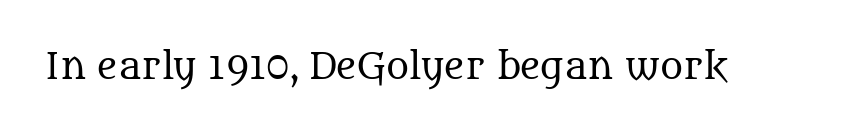
The image shows 35 px regular-weight serif type, upright; set normal letter spacing, not underlined; medium stroke contrast and a large x-height.
